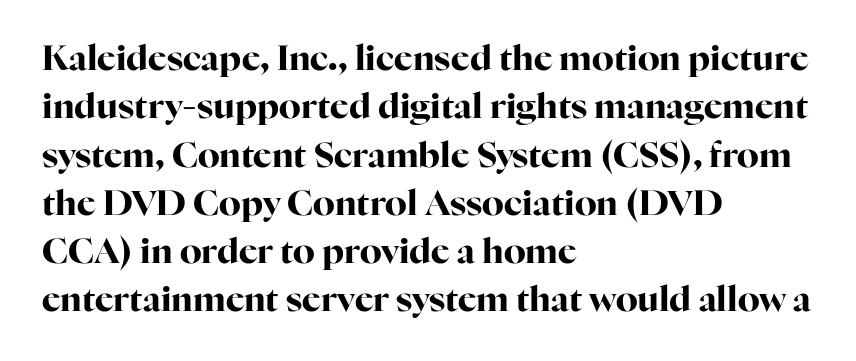
{"serif": "yes", "italic": "no", "bold": "yes", "weight": "bold", "width": "normal", "stroke_contrast": "high", "x_height": "medium", "monospaced": "no", "underline": "no", "align": "left", "line_spacing": "normal", "line_spacing_ratio": 1.38, "letter_spacing": "normal", "letter_spacing_em": 0.0, "glyph_px": 35}
